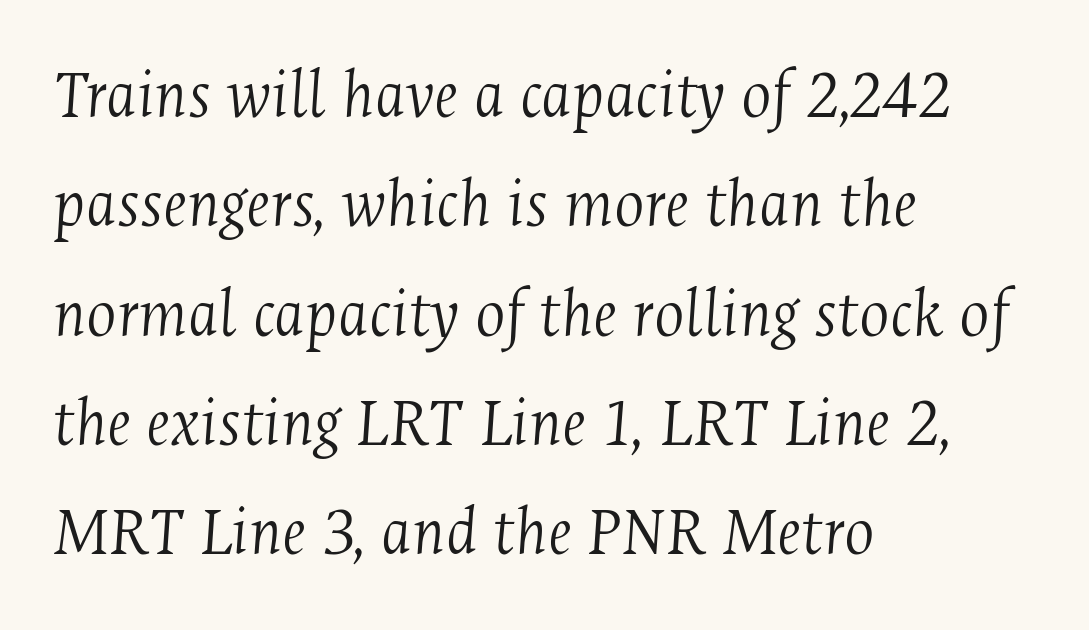
{"serif": "yes", "italic": "yes", "lean": "right", "slant_degrees": 4, "bold": "no", "weight": "light", "width": "condensed", "stroke_contrast": "medium", "x_height": "medium", "monospaced": "no", "underline": "no", "align": "left", "line_spacing": "normal", "line_spacing_ratio": 1.54, "letter_spacing": "normal", "letter_spacing_em": 0.0, "glyph_px": 71}
